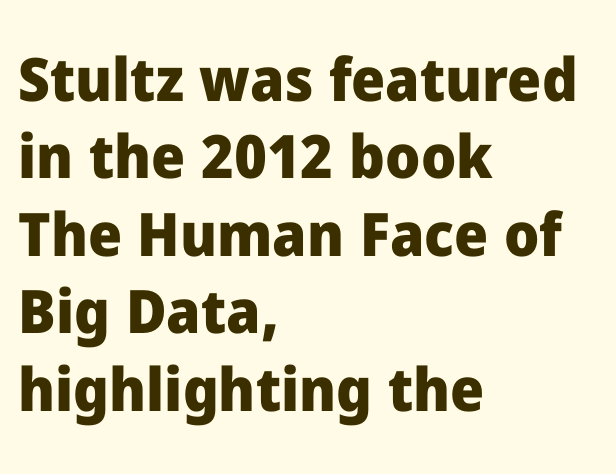
The line-height multiplier appears to be the usual default. Pretty heavy lettering here — definitely bold. The words here are not underlined. To sum up the face: it is a sans, with no serifs.
